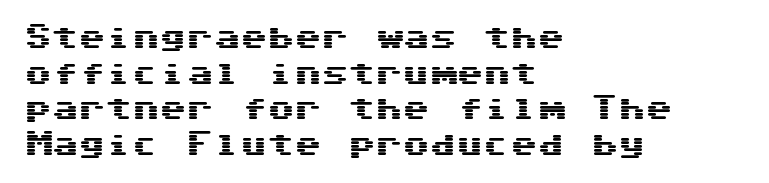
Q: Is the text italic (slanted)? A: No, it is upright.
Q: Is the text underlined? A: No.
Q: How is the paragraph aligned? A: Left-aligned.
Q: Is the spacing between letters normal or unusually wide? A: Normal.
Q: Is the spacing between lines tight, normal or loose? A: Normal.
